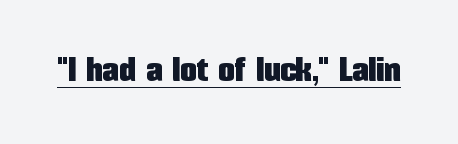
Ordinary non-slanted type is in use. To sum up the face: it is a sans, with no serifs. These characters rest on top of a visible drawn line. Spacing verdict: proportional, widths tailored to each character. Glyph-to-glyph distance matches everyday printed text.
